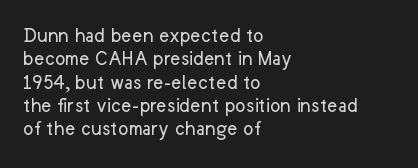
{"italic": "no", "bold": "no", "underline": "no", "align": "left", "line_spacing": "tight", "line_spacing_ratio": 1.06, "letter_spacing": "normal", "letter_spacing_em": 0.0, "glyph_px": 22}
